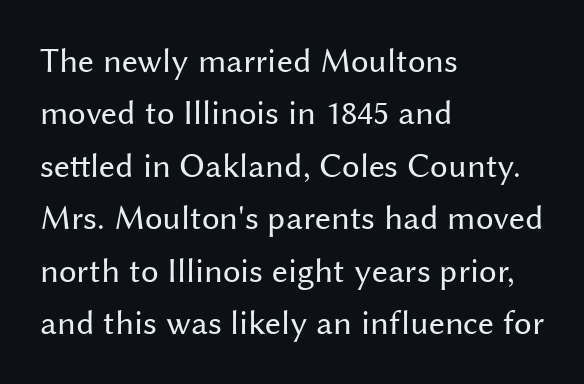
{"serif": "no", "italic": "no", "bold": "no", "weight": "regular", "width": "normal", "stroke_contrast": "medium", "x_height": "medium", "monospaced": "no", "underline": "no", "align": "left", "line_spacing": "normal", "line_spacing_ratio": 1.5, "letter_spacing": "normal", "letter_spacing_em": 0.0, "glyph_px": 35}
